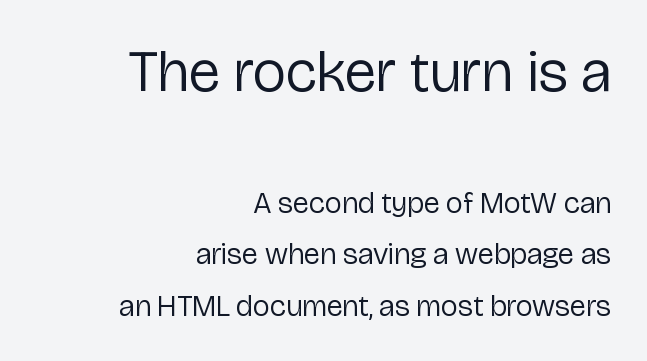
Q: Is the text bold? A: No.
Q: Is the text italic (slanted)? A: No, it is upright.
Q: Is the typeface a serif or a sans-serif typeface? A: Sans-serif.
Q: Is the text underlined? A: No.
Q: How is the paragraph aligned? A: Right-aligned.
Q: Is the spacing between letters normal or unusually wide? A: Normal.
Q: Which block of text is set in a larger size, the first (top) or the second (bottom)? A: The first (top) one.
Q: Width (condensed, normal, or wide)? A: Normal.
Q: Stroke contrast? A: Low.
Q: x-height? A: Medium.
Q: Monospaced? A: No.
